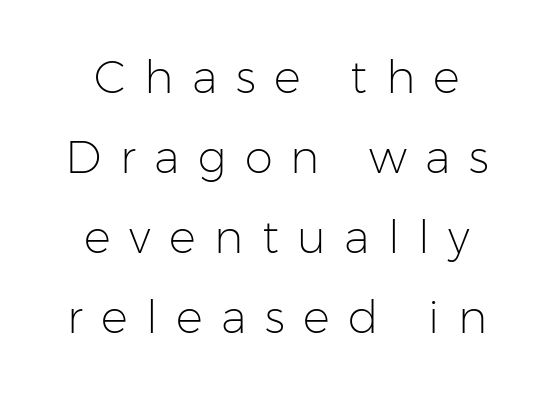
The font family rendered here belongs to the sans-serif group. Think of a printed novel: that variable character pitch is what you see here. Weight: regular or lighter. Tracking here is generous; glyphs stand well apart from one another.
